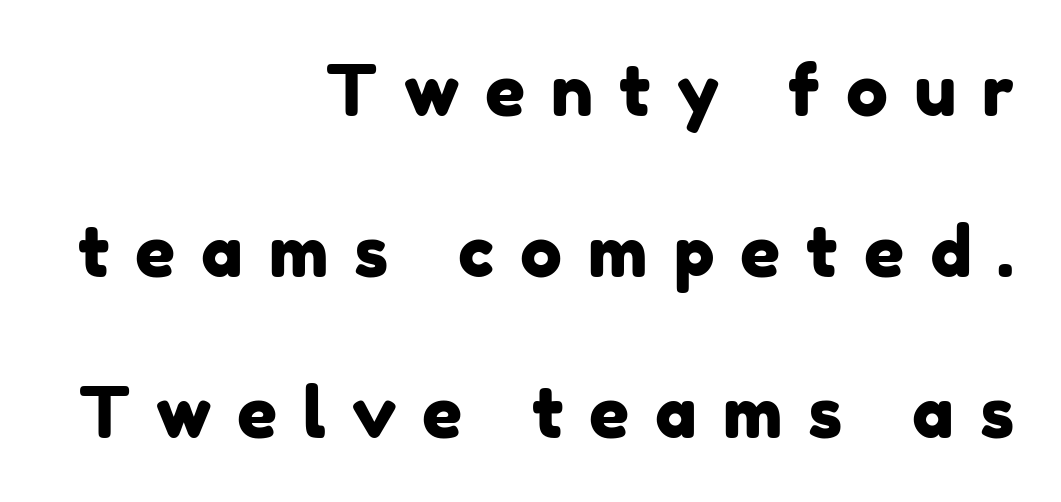
The image shows 70 px sans-serif type; set right-aligned, loose line spacing (2.3x), unusually wide letter spacing (+0.37 em), not underlined; low stroke contrast and a medium x-height.
